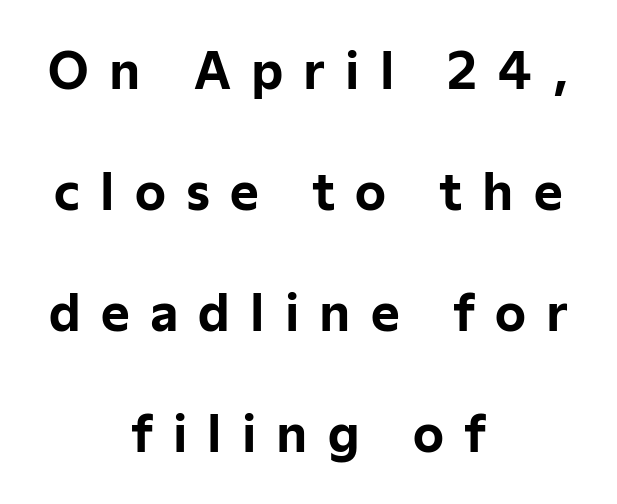
A dark, heavy texture on the line: the type is bold. Character widths vary here, with narrow letters taking less room than wide ones. The rag falls on both sides of this text block equally. Underline: absent. Tracking here is generous; glyphs stand well apart from one another. A typesetter would label this face a sans.
